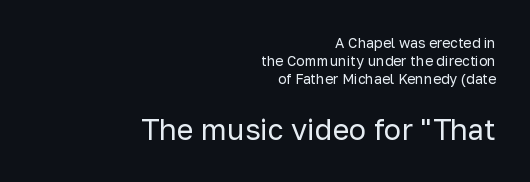
The image shows 29 px regular-weight sans-serif type, upright; set right-aligned, normal line spacing (1.29x), normal letter spacing, not underlined; the second (bottom) block is 2.07x larger; low stroke contrast and a medium x-height.
